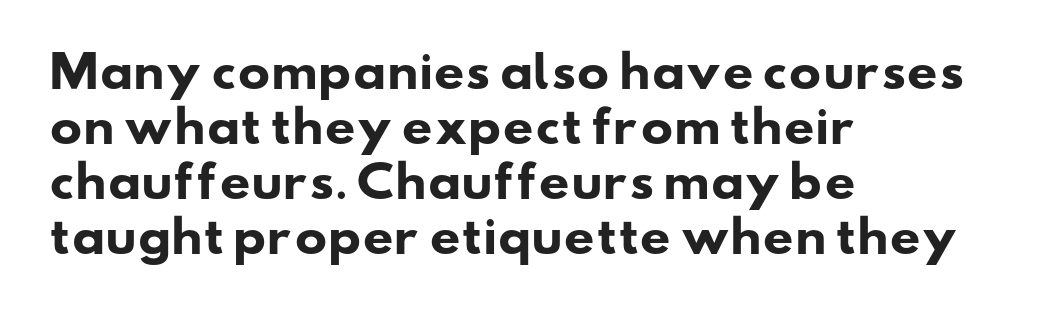
{"serif": "no", "bold": "yes", "weight": "heavy", "width": "wide", "stroke_contrast": "low", "x_height": "small", "monospaced": "no", "underline": "no", "align": "left", "line_spacing": "normal", "line_spacing_ratio": 1.28, "letter_spacing": "normal", "letter_spacing_em": 0.0, "glyph_px": 43}
